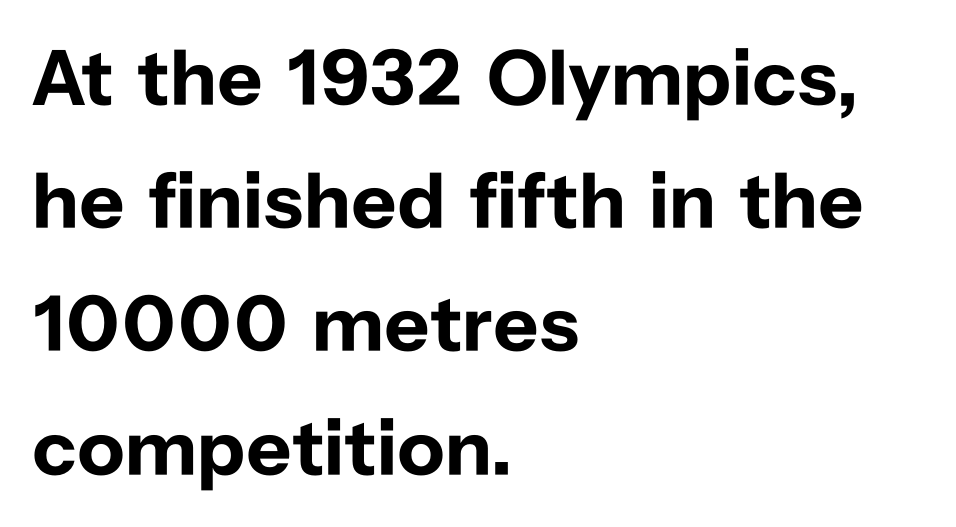
{"serif": "no", "italic": "no", "bold": "yes", "weight": "bold", "width": "normal", "stroke_contrast": "low", "x_height": "medium", "monospaced": "no", "underline": "no", "align": "left", "line_spacing": "normal", "line_spacing_ratio": 1.56, "letter_spacing": "normal", "letter_spacing_em": 0.0, "glyph_px": 79}
